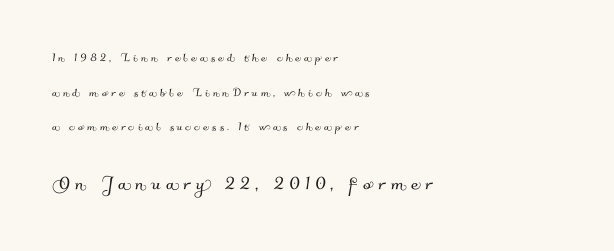
Q: Is the text underlined? A: No.
Q: How is the paragraph aligned? A: Left-aligned.
Q: Is the spacing between letters normal or unusually wide? A: Unusually wide.
Q: Is the spacing between lines tight, normal or loose? A: Loose.
Q: Which block of text is set in a larger size, the first (top) or the second (bottom)? A: The second (bottom) one.
